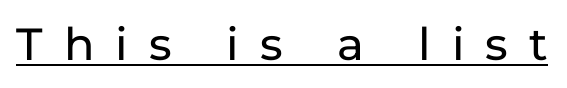
The image shows 45 px sans-serif type, upright; set unusually wide letter spacing (+0.47 em), underlined; low stroke contrast and a medium x-height.
